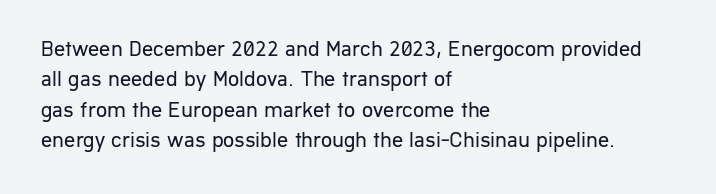
The image shows 22 px text type, upright; set left-aligned, normal line spacing (1.38x), normal letter spacing, not underlined.
